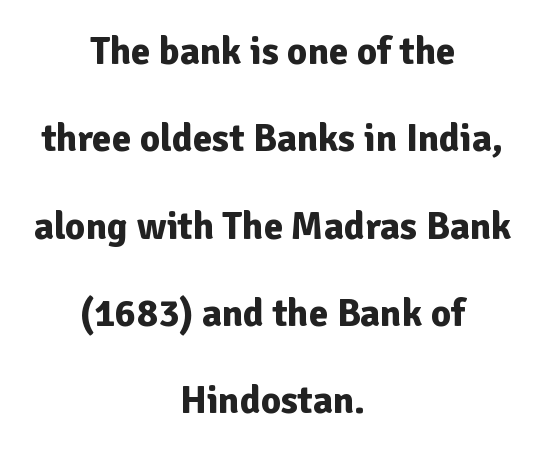
Q: Is the text bold? A: Yes.
Q: Is the text italic (slanted)? A: No, it is upright.
Q: Is the typeface a serif or a sans-serif typeface? A: Sans-serif.
Q: Is the text underlined? A: No.
Q: How is the paragraph aligned? A: Centered.
Q: Is the spacing between letters normal or unusually wide? A: Normal.
Q: Is the spacing between lines tight, normal or loose? A: Loose.
Q: Width (condensed, normal, or wide)? A: Normal.
Q: Stroke contrast? A: Low.
Q: x-height? A: Medium.
Q: Monospaced? A: No.
